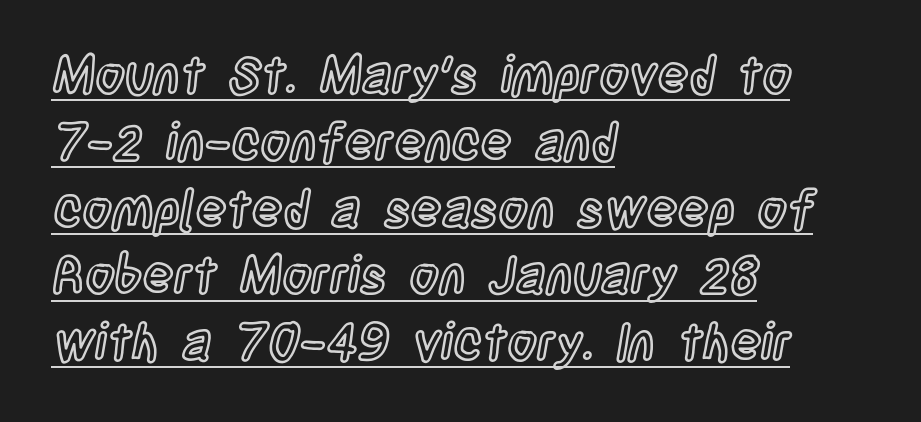
The image shows 51 px condensed type; set left-aligned, normal line spacing (1.31x), normal letter spacing, underlined; a large x-height.
